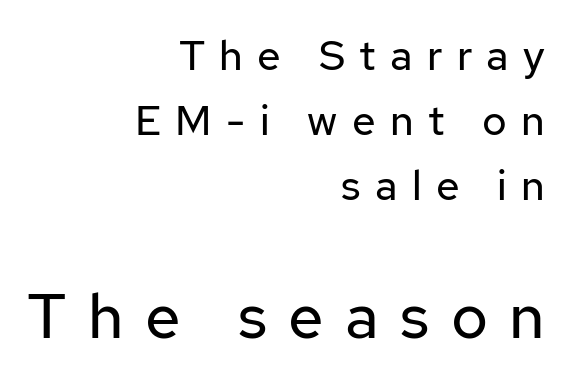
The image shows 63 px regular-weight sans-serif type, upright; set right-aligned, normal line spacing (1.55x), unusually wide letter spacing (+0.34 em), not underlined; the second (bottom) block is 1.5x larger; low stroke contrast and a medium x-height.
